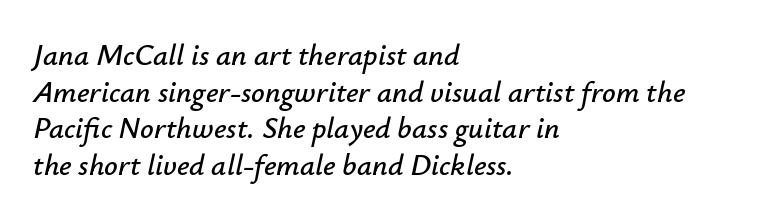
Characters follow at the spacing the type designer built in. Here the designer chose a conventional face with non-uniform glyph widths. Just letters on the line, the space beneath them empty. Visually the block forms a straight wall on the left and a jagged coastline on the right. The lettering tilts uniformly, giving the passage an italic look.
